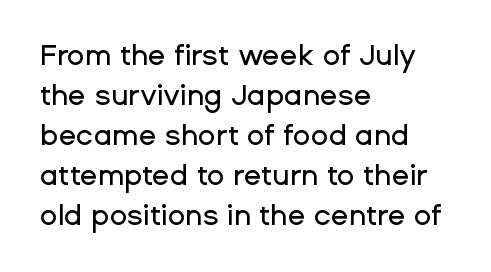
The image shows 29 px sans-serif type, upright; set left-aligned, normal line spacing (1.38x), normal letter spacing, not underlined; low stroke contrast and a medium x-height.
